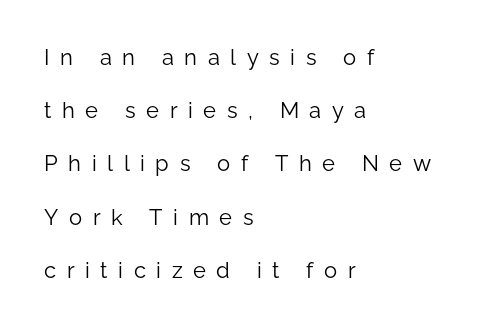
Rule under the text: the space is simply empty. This rendering uses left alignment, leaving the right contour irregular. What stands out about the letter spacing? Its width — letters are far apart. The rendering uses a large line-height, opening up the rows.
